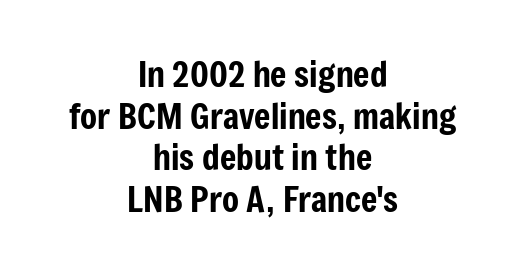
There is no visible air inserted between adjacent glyphs. A clean baseline with only descenders dipping below it. Line starts and ends both wander, symmetrically. Characters remain perfectly vertical along every line. Does the type have serifs? No, each stem ends abruptly. Spacing verdict: proportional, widths tailored to each character.
